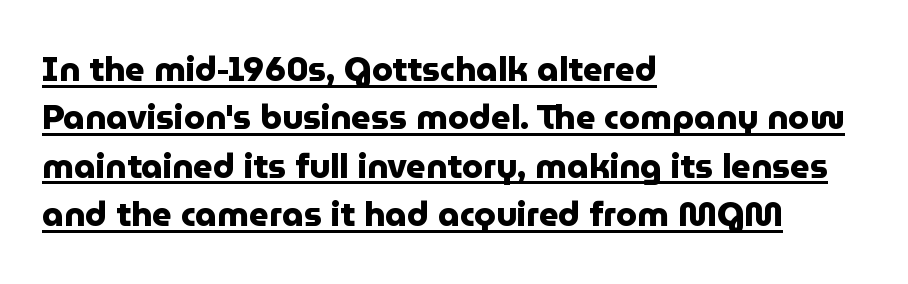
Think of a printed novel: that variable character pitch is what you see here. Set as a true bold cut, around the 700 mark. Glance below the letters and you will spot a drawn line. The rendering keeps characters at their native spacing. A normal amount of white space separates one row of letters from the next.
